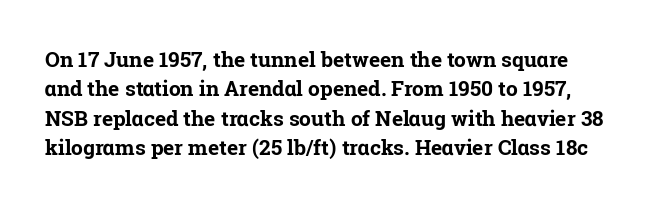
Q: Is the text bold? A: Yes.
Q: Is the text italic (slanted)? A: No, it is upright.
Q: Is the text underlined? A: No.
Q: Is the spacing between letters normal or unusually wide? A: Normal.
Q: Is the spacing between lines tight, normal or loose? A: Normal.
